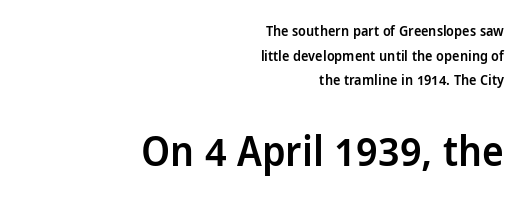
Decoration check: the copy has no underline. This is sans-serif lettering, the kind often seen on screens and signage. Short and long lines alike share a common ending point at right. This layout puts the modest block above and the oversized block below. Look at the stroke-to-counter ratio: somewhat heavy, a semibold. Note the varied advance widths — an 'i' is clearly narrower than an 'm'.
